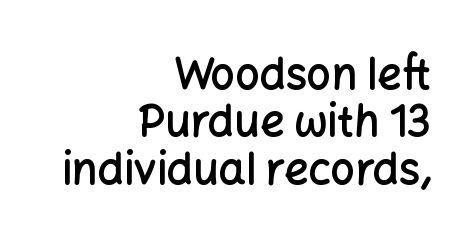
{"serif": "no", "italic": "no", "bold": "semi", "weight": "semibold", "width": "normal", "stroke_contrast": "low", "x_height": "medium", "monospaced": "no", "underline": "no", "align": "right", "line_spacing": "tight", "line_spacing_ratio": 1.1, "letter_spacing": "normal", "letter_spacing_em": 0.0, "glyph_px": 43}
